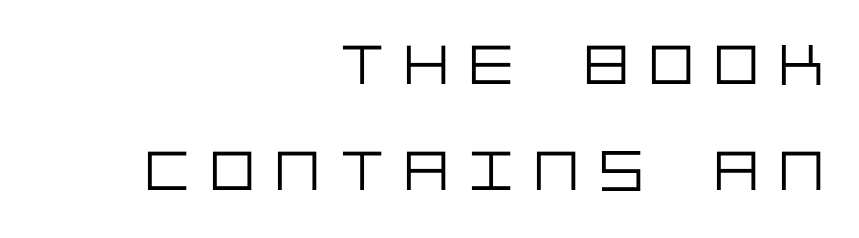
Q: Is the text bold? A: No.
Q: Is the text italic (slanted)? A: No, it is upright.
Q: Is the typeface a serif or a sans-serif typeface? A: Sans-serif.
Q: Is the text underlined? A: No.
Q: How is the paragraph aligned? A: Right-aligned.
Q: Is the spacing between letters normal or unusually wide? A: Unusually wide.
Q: Width (condensed, normal, or wide)? A: Normal.
Q: Stroke contrast? A: Low.
Q: x-height? A: Large.
